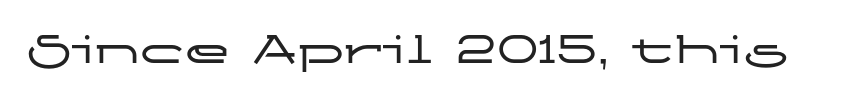
The image shows 46 px wide sans-serif type, upright; set normal letter spacing, not underlined; low stroke contrast and a medium x-height.
